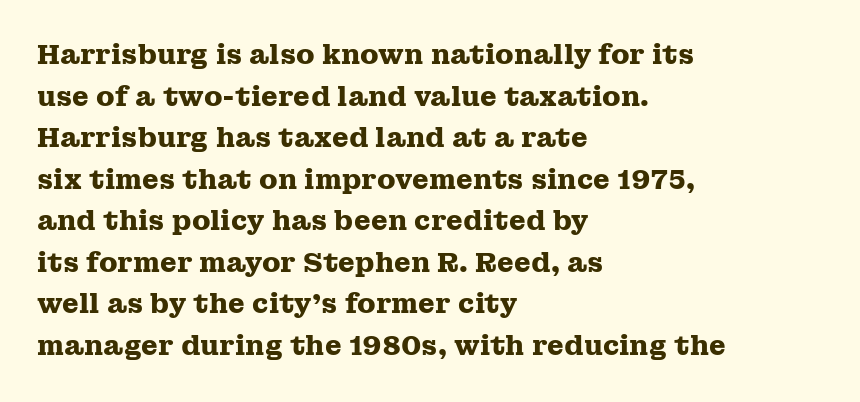
{"italic": "no", "bold": "yes", "underline": "no", "align": "left", "line_spacing": "normal", "line_spacing_ratio": 1.54, "letter_spacing": "normal", "letter_spacing_em": 0.0, "glyph_px": 27}
